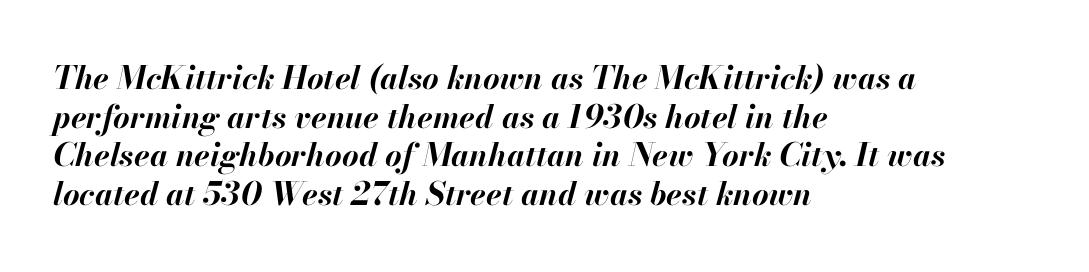
The image shows 32 px bold type, italic (leaning right); set left-aligned, line spacing 1.21x, normal letter spacing, not underlined; high stroke contrast and a small x-height.
